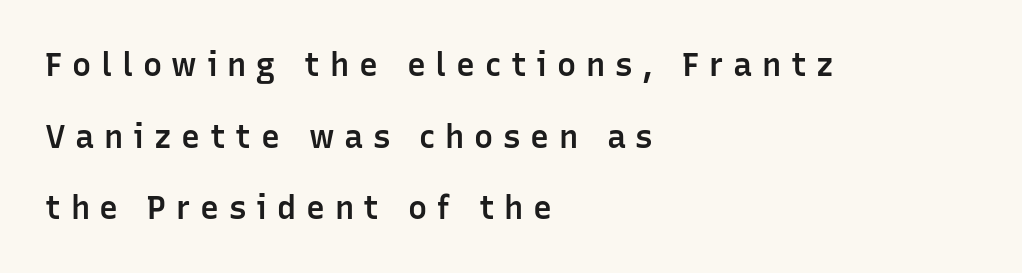
The image shows 32 px semibold sans-serif type, upright; set left-aligned, loose line spacing (2.24x), unusually wide letter spacing (+0.3 em), not underlined; low stroke contrast and a medium x-height.
